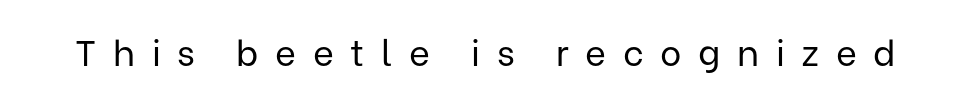
The image shows 36 px regular-weight sans-serif type, upright; set unusually wide letter spacing (+0.46 em), not underlined; low stroke contrast and a medium x-height.
